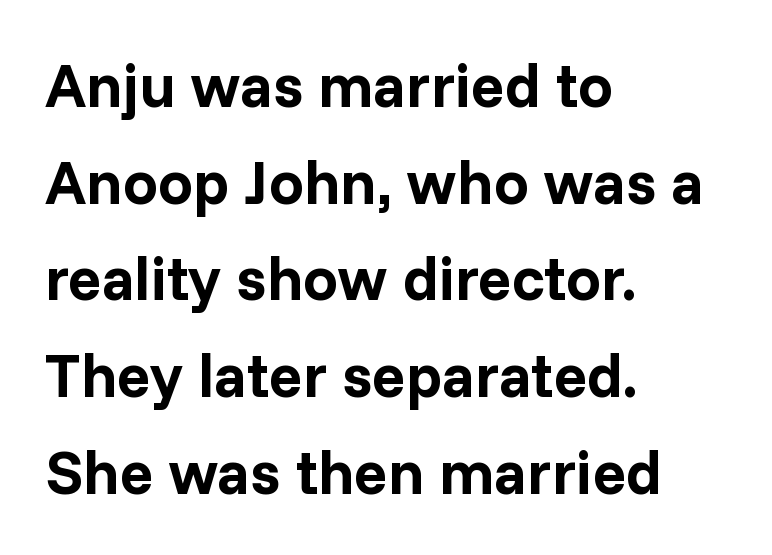
Q: Is the text bold? A: Yes.
Q: Is the text italic (slanted)? A: No, it is upright.
Q: Is the typeface a serif or a sans-serif typeface? A: Sans-serif.
Q: Is the text underlined? A: No.
Q: How is the paragraph aligned? A: Left-aligned.
Q: Is the spacing between letters normal or unusually wide? A: Normal.
Q: Is the spacing between lines tight, normal or loose? A: Normal.
Q: Width (condensed, normal, or wide)? A: Normal.
Q: Stroke contrast? A: Low.
Q: x-height? A: Medium.
Q: Monospaced? A: No.
